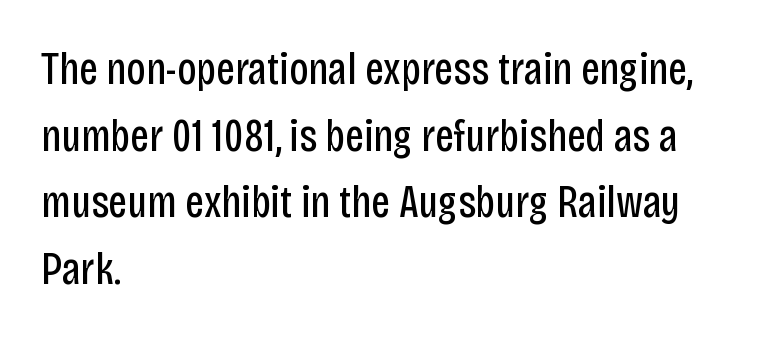
Q: Is the text bold? A: No.
Q: Is the text italic (slanted)? A: No, it is upright.
Q: Is the typeface a serif or a sans-serif typeface? A: Sans-serif.
Q: Is the text underlined? A: No.
Q: How is the paragraph aligned? A: Left-aligned.
Q: Is the spacing between letters normal or unusually wide? A: Normal.
Q: Is the spacing between lines tight, normal or loose? A: Normal.
Q: Width (condensed, normal, or wide)? A: Condensed.
Q: Stroke contrast? A: Low.
Q: x-height? A: Large.
Q: Monospaced? A: No.
